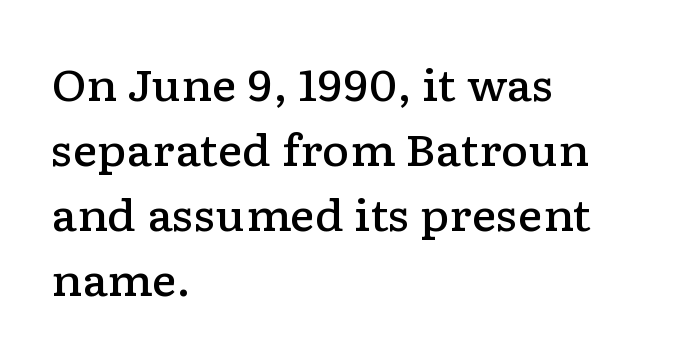
There is no visible air inserted between adjacent glyphs. These lines are rendered in a variable-pitch font. This is the regular roman posture of the typeface. Moderately thickened strokes mark this as semibold type. Descender tails drop into unmarked territory. This is serif lettering, the kind often seen in printed books.
